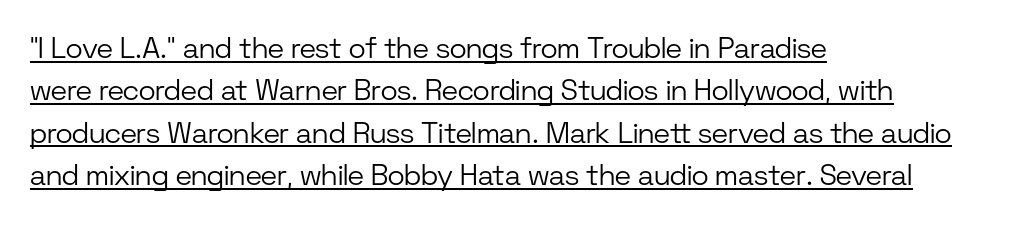
{"serif": "no", "italic": "no", "bold": "no", "weight": "light", "width": "normal", "stroke_contrast": "low", "x_height": "medium", "monospaced": "no", "underline": "yes", "align": "left", "line_spacing": "normal", "line_spacing_ratio": 1.46, "letter_spacing": "normal", "letter_spacing_em": 0.0, "glyph_px": 29}
